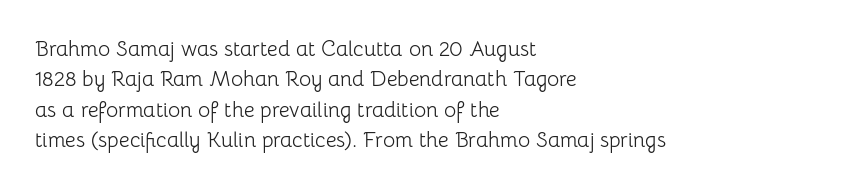
The image shows 21 px text type, upright; set left-aligned, normal line spacing (1.45x), normal letter spacing, not underlined.
